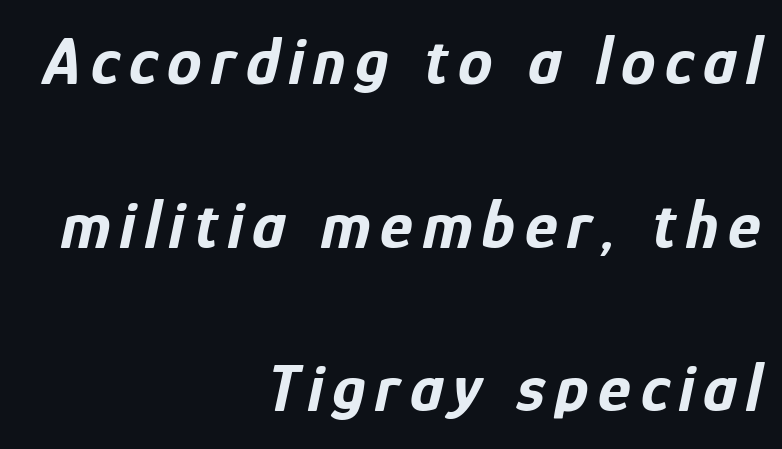
You can tell it's italic because the verticals aren't actually vertical. Do the characters align in a grid? No, the font is proportional. The space directly below the letters is spotless. Baseline-to-baseline distance is far greater than the letter height. Visually the block forms a straight wall on the right and a jagged coastline on the left. Emphasis by weight is at full strength: bold.
